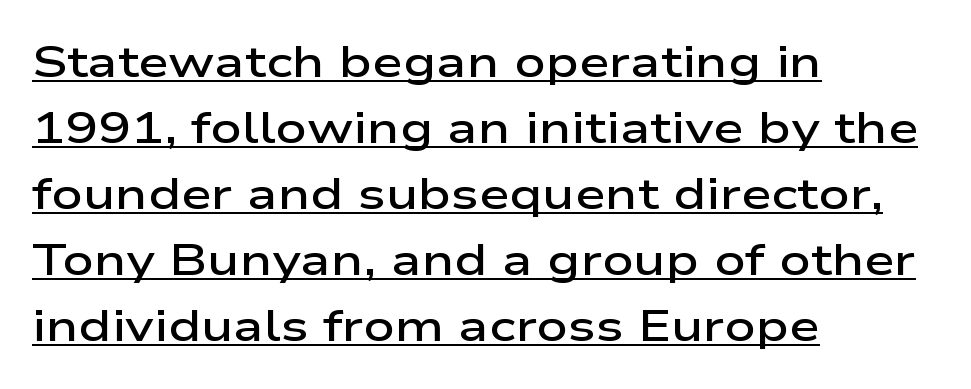
{"serif": "no", "italic": "no", "bold": "semi", "weight": "semibold", "width": "wide", "stroke_contrast": "low", "x_height": "medium", "monospaced": "no", "underline": "yes", "align": "left", "line_spacing": "normal", "line_spacing_ratio": 1.5, "letter_spacing": "normal", "letter_spacing_em": 0.0, "glyph_px": 44}
